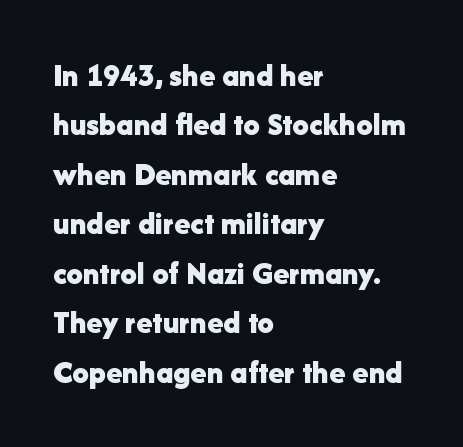
{"serif": "no", "italic": "no", "bold": "yes", "weight": "bold", "width": "normal", "stroke_contrast": "low", "x_height": "medium", "monospaced": "no", "underline": "no", "align": "left", "line_spacing": "normal", "line_spacing_ratio": 1.5, "letter_spacing": "normal", "letter_spacing_em": 0.0, "glyph_px": 33}
